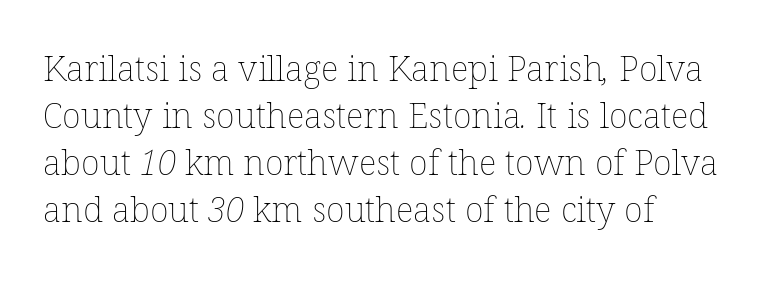
{"bold": "no", "weight": "thin", "width": "normal", "stroke_contrast": "low", "x_height": "medium", "monospaced": "no", "underline": "no", "align": "left", "line_spacing": "normal", "line_spacing_ratio": 1.34, "letter_spacing": "normal", "letter_spacing_em": 0.0, "glyph_px": 35}
